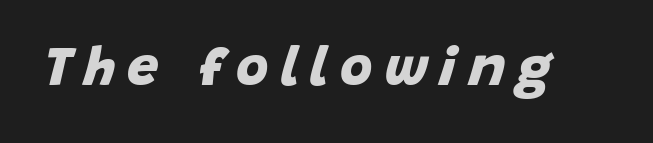
The image shows 56 px bold sans-serif type; set unusually wide letter spacing (+0.21 em), not underlined; low stroke contrast and a large x-height.
